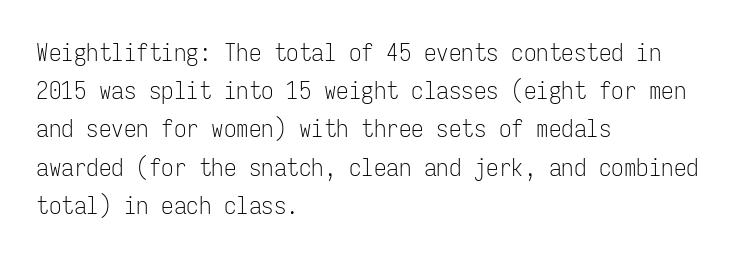
The glyphs are unaccompanied by any horizontal stroke below them. Posture: vertical. These lines keep a tight, regular rhythm from letter to letter. Interline gaps are of average width in this sample. The paragraph shown leans on its left margin.
